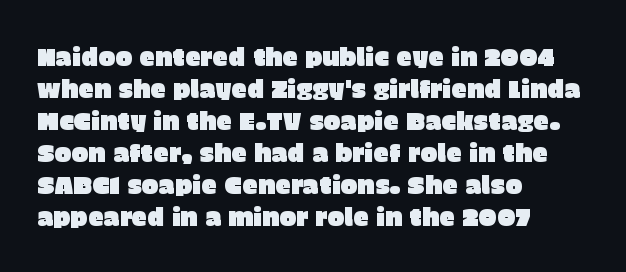
{"italic": "no", "underline": "no", "align": "left", "line_spacing": "normal", "line_spacing_ratio": 1.28, "letter_spacing": "normal", "letter_spacing_em": 0.0, "glyph_px": 25}
